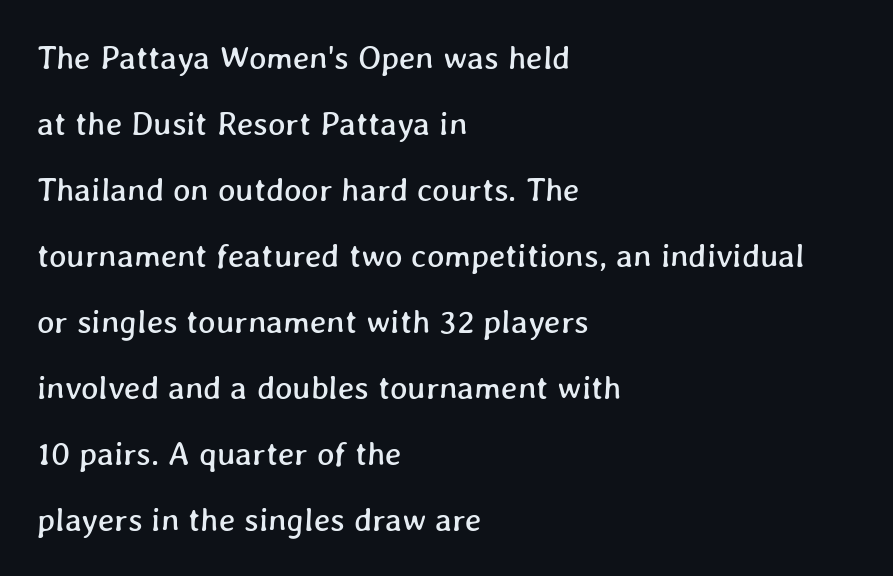
Q: Is the text underlined? A: No.
Q: How is the paragraph aligned? A: Left-aligned.
Q: Is the spacing between letters normal or unusually wide? A: Normal.
Q: Is the spacing between lines tight, normal or loose? A: Loose.
Q: Width (condensed, normal, or wide)? A: Normal.
Q: Stroke contrast? A: Low.
Q: x-height? A: Medium.
Q: Monospaced? A: No.
